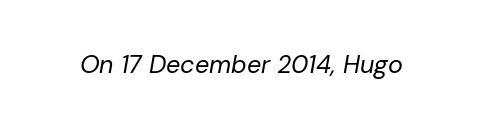
{"italic": "yes", "lean": "right", "slant_degrees": 10, "bold": "no", "underline": "no", "letter_spacing": "normal", "letter_spacing_em": 0.0, "glyph_px": 25}
